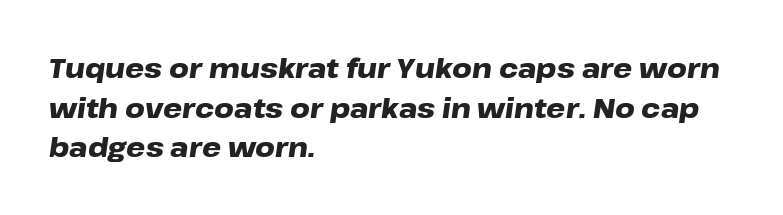
Q: Is the text bold? A: Yes.
Q: Is the text italic (slanted)? A: Yes, it leans right by about 8 degrees.
Q: Is the text underlined? A: No.
Q: How is the paragraph aligned? A: Left-aligned.
Q: Is the spacing between letters normal or unusually wide? A: Normal.
Q: Is the spacing between lines tight, normal or loose? A: Normal.
